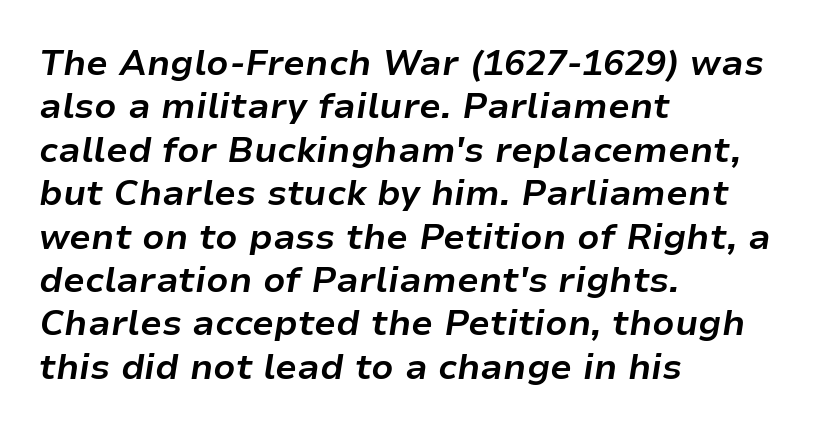
Q: Is the text bold? A: Yes.
Q: Is the text italic (slanted)? A: Yes, it leans right by about 9 degrees.
Q: Is the text underlined? A: No.
Q: How is the paragraph aligned? A: Left-aligned.
Q: Is the spacing between letters normal or unusually wide? A: Normal.
Q: Width (condensed, normal, or wide)? A: Normal.
Q: Stroke contrast? A: Low.
Q: x-height? A: Medium.
Q: Monospaced? A: No.
